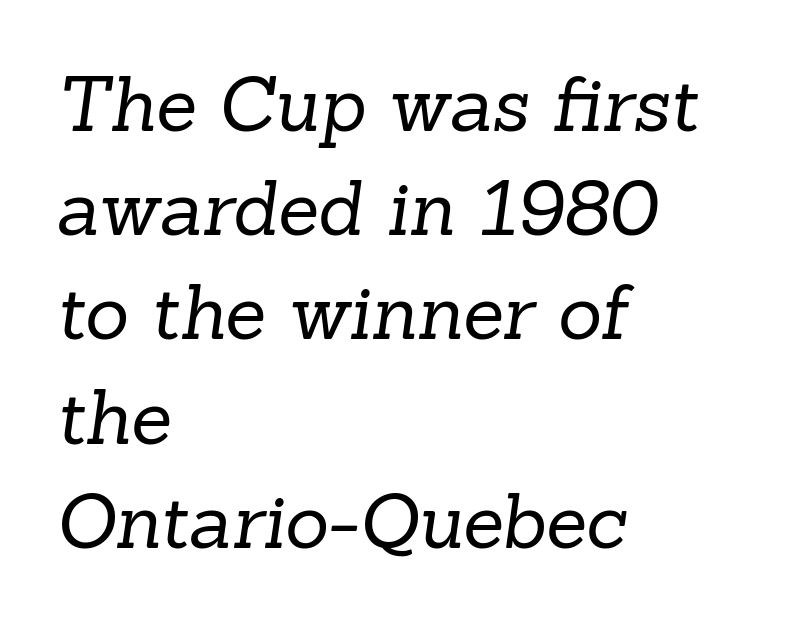
Here the glyphs are tracked normally, forming tight word shapes. Descenders hang freely into open space. Do the characters align in a grid? No, the font is proportional. Stem width sits at or under what a default text font uses. Serif or sans? Serif — the stroke terminals have little feet.
